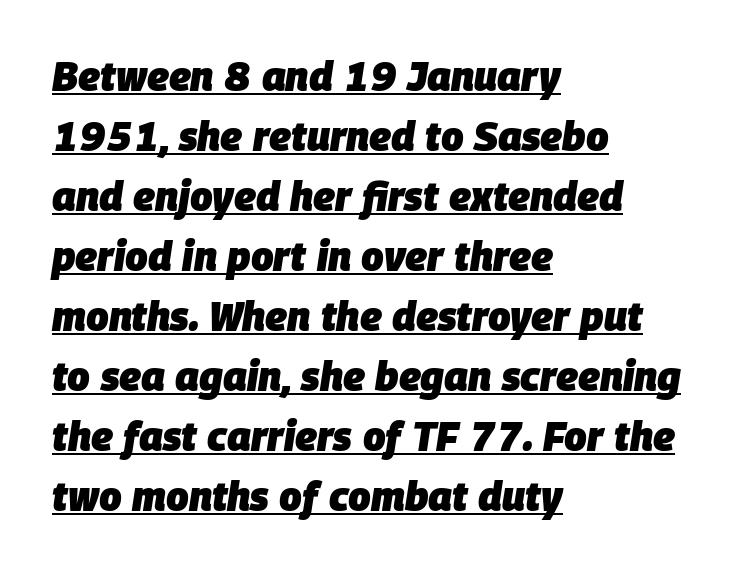
Q: Is the text bold? A: Yes.
Q: Is the text italic (slanted)? A: Yes, it leans right by about 9 degrees.
Q: Is the text underlined? A: Yes.
Q: How is the paragraph aligned? A: Left-aligned.
Q: Is the spacing between letters normal or unusually wide? A: Normal.
Q: Is the spacing between lines tight, normal or loose? A: Normal.
Q: Width (condensed, normal, or wide)? A: Normal.
Q: Stroke contrast? A: Low.
Q: x-height? A: Large.
Q: Monospaced? A: No.
